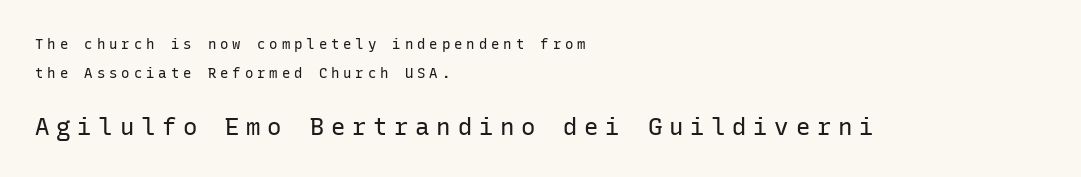
The image shows 24 px text type, upright; set left-aligned, loose line spacing (2.07x), unusually wide letter spacing (+0.28 em), not underlined; the second (bottom) block is 1.71x larger.
